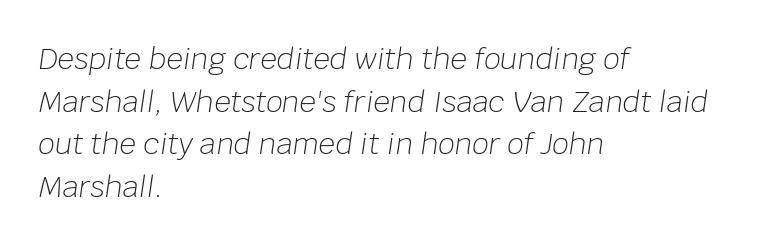
Looks like regular typesetting: each glyph gets only the width it needs. The passage shown leans; its letterforms are oblique. The horizontal fit of the characters is conventional and even. Heaviness? Minimal to ordinary, like unemphasized prose. The glyphs are unaccompanied by any horizontal stroke below them. The passage shown stacks its lines at a standard gap.
